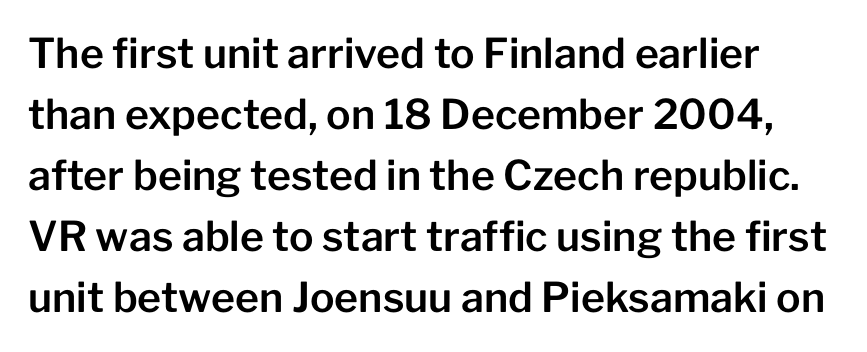
Q: Is the text italic (slanted)? A: No, it is upright.
Q: Is the typeface a serif or a sans-serif typeface? A: Sans-serif.
Q: Is the text underlined? A: No.
Q: Is the spacing between letters normal or unusually wide? A: Normal.
Q: Is the spacing between lines tight, normal or loose? A: Normal.
Q: Width (condensed, normal, or wide)? A: Normal.
Q: Stroke contrast? A: Low.
Q: x-height? A: Medium.
Q: Monospaced? A: No.
